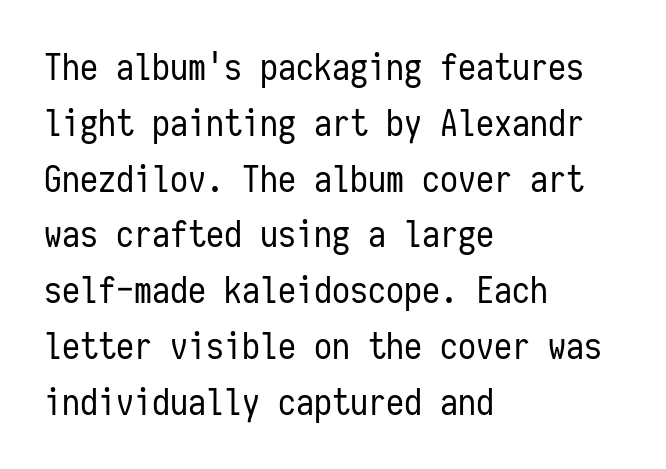
{"serif": "no", "italic": "no", "bold": "no", "weight": "regular", "width": "condensed", "stroke_contrast": "low", "x_height": "medium", "monospaced": "yes", "underline": "no", "align": "left", "line_spacing": "normal", "line_spacing_ratio": 1.55, "letter_spacing": "normal", "letter_spacing_em": 0.0, "glyph_px": 36}
